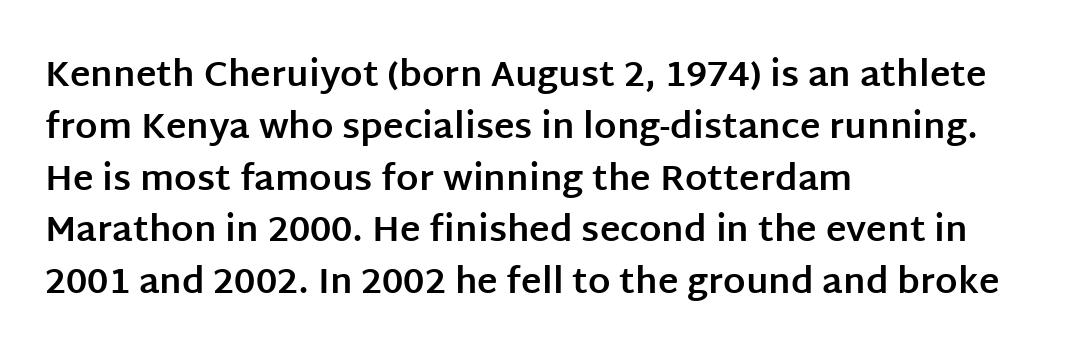
Q: Is the text bold? A: Yes.
Q: Is the text italic (slanted)? A: No, it is upright.
Q: Is the typeface a serif or a sans-serif typeface? A: Sans-serif.
Q: Is the text underlined? A: No.
Q: How is the paragraph aligned? A: Left-aligned.
Q: Is the spacing between letters normal or unusually wide? A: Normal.
Q: Is the spacing between lines tight, normal or loose? A: Normal.
Q: Width (condensed, normal, or wide)? A: Normal.
Q: Stroke contrast? A: Low.
Q: x-height? A: Large.
Q: Monospaced? A: No.
